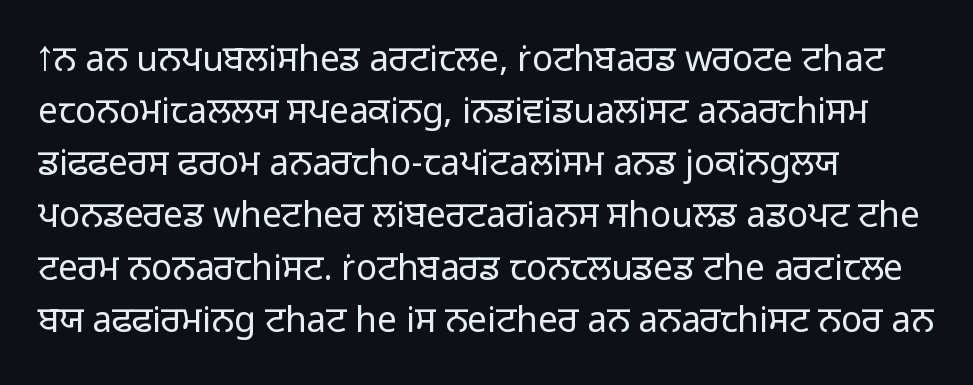
Spacing verdict: proportional, widths tailored to each character. This rendering uses left alignment, leaving the right contour irregular. Vertical strokes here are truly vertical. A quiet, ordinary-to-light weight characterises the typeface. Serif or sans? Sans — the stroke terminals are bare. No extra tracking has been applied to these lines.
